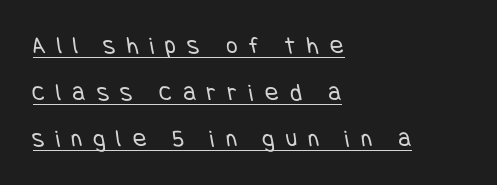
Every word sits above its own underline. Students, note that the glyphs here are deliberately spaced far apart. No heavy texture on the line: the type isn't bold. The text block is weighted toward the left margin, trailing off unevenly rightward.
